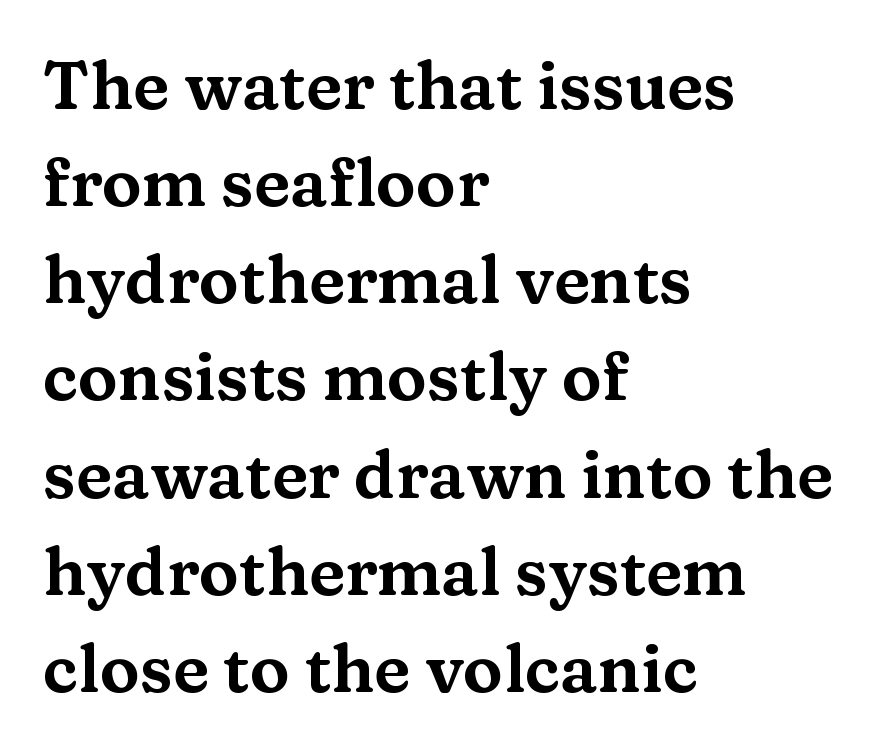
The image shows 67 px wide serif type, upright; set left-aligned, normal line spacing (1.45x), normal letter spacing, not underlined; medium stroke contrast and a medium x-height.
